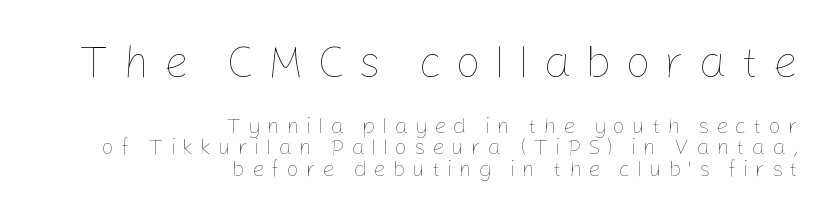
{"italic": "no", "bold": "no", "weight": "thin", "width": "normal", "stroke_contrast": "low", "x_height": "medium", "monospaced": "no", "underline": "no", "align": "right", "line_spacing": "tight", "line_spacing_ratio": 0.99, "letter_spacing": "wide", "letter_spacing_em": 0.3, "larger_block": "first", "size_ratio": 2.05, "glyph_px": 45}
